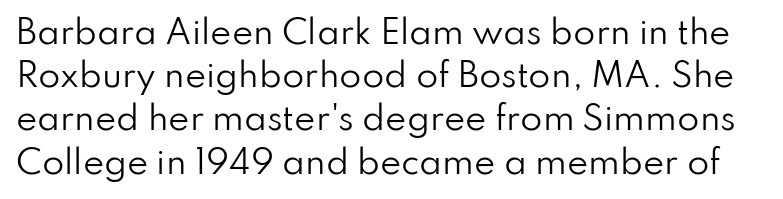
The image shows 32 px regular-weight sans-serif type, upright; set normal line spacing (1.35x), normal letter spacing, not underlined; low stroke contrast and a small x-height.
